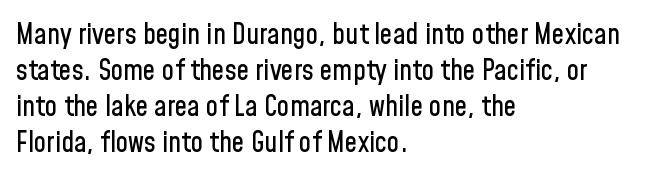
Q: Is the text italic (slanted)? A: No, it is upright.
Q: Is the typeface a serif or a sans-serif typeface? A: Sans-serif.
Q: Is the text underlined? A: No.
Q: How is the paragraph aligned? A: Left-aligned.
Q: Is the spacing between letters normal or unusually wide? A: Normal.
Q: Is the spacing between lines tight, normal or loose? A: Normal.
Q: Width (condensed, normal, or wide)? A: Condensed.
Q: Stroke contrast? A: Low.
Q: x-height? A: Medium.
Q: Monospaced? A: No.
